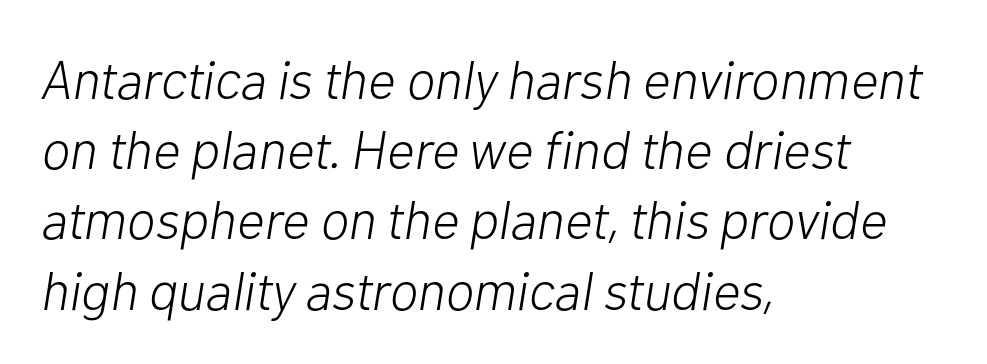
The image shows 54 px light type, italic (leaning right); set left-aligned, normal line spacing (1.3x), normal letter spacing, not underlined; low stroke contrast and a medium x-height.
